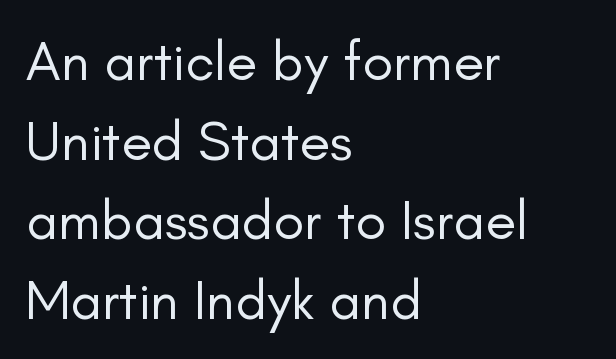
The image shows 56 px regular-weight sans-serif type, upright; set left-aligned, normal line spacing (1.42x), normal letter spacing, not underlined; low stroke contrast and a small x-height.
